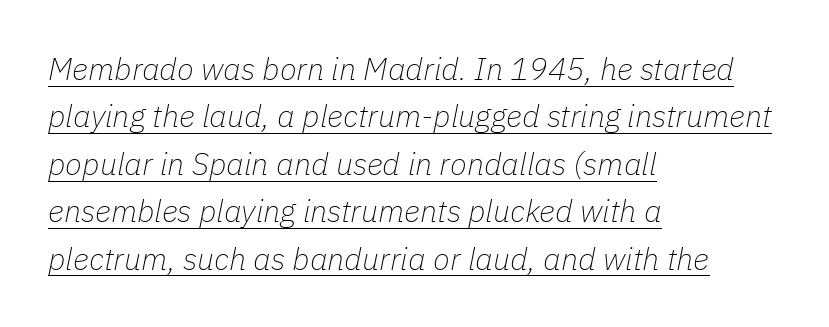
Q: Is the text bold? A: No.
Q: Is the text italic (slanted)? A: Yes, it leans right by about 11 degrees.
Q: Is the text underlined? A: Yes.
Q: How is the paragraph aligned? A: Left-aligned.
Q: Is the spacing between letters normal or unusually wide? A: Normal.
Q: Is the spacing between lines tight, normal or loose? A: Normal.
Q: Width (condensed, normal, or wide)? A: Normal.
Q: Stroke contrast? A: Low.
Q: x-height? A: Medium.
Q: Monospaced? A: No.
